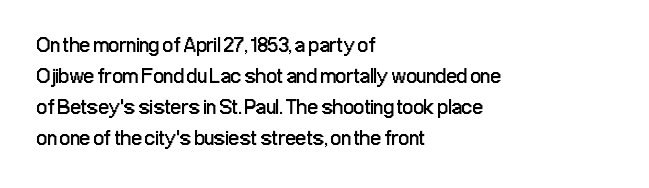
The image shows 21 px text type, upright; set left-aligned, normal line spacing (1.48x), normal letter spacing, not underlined.
